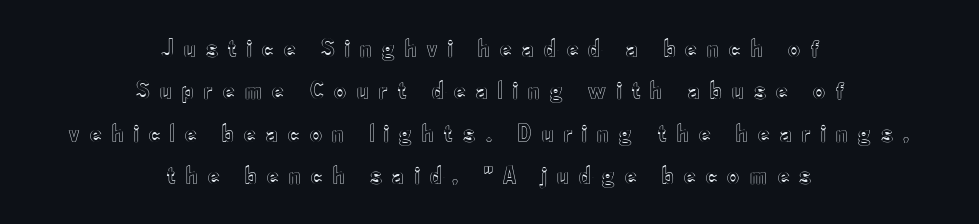
The image shows 26 px text type, upright; set centered, normal line spacing (1.63x), unusually wide letter spacing (+0.39 em), not underlined.
